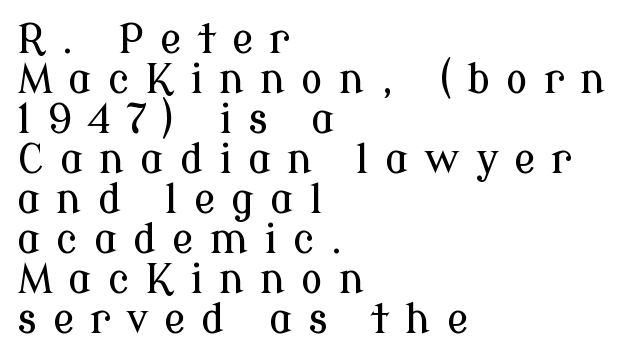
Q: Is the text italic (slanted)? A: No, it is upright.
Q: Is the typeface a serif or a sans-serif typeface? A: Serif.
Q: Is the text underlined? A: No.
Q: How is the paragraph aligned? A: Left-aligned.
Q: Is the spacing between letters normal or unusually wide? A: Unusually wide.
Q: Is the spacing between lines tight, normal or loose? A: Tight.
Q: Width (condensed, normal, or wide)? A: Normal.
Q: Stroke contrast? A: Low.
Q: x-height? A: Medium.
Q: Monospaced? A: No.
